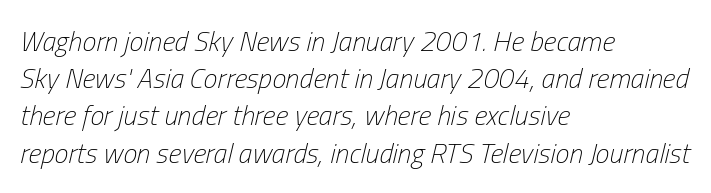
Q: Is the text bold? A: No.
Q: Is the text italic (slanted)? A: Yes, it leans right by about 13 degrees.
Q: Is the text underlined? A: No.
Q: How is the paragraph aligned? A: Left-aligned.
Q: Is the spacing between letters normal or unusually wide? A: Normal.
Q: Is the spacing between lines tight, normal or loose? A: Normal.
Q: Width (condensed, normal, or wide)? A: Condensed.
Q: Stroke contrast? A: Low.
Q: x-height? A: Medium.
Q: Monospaced? A: No.
